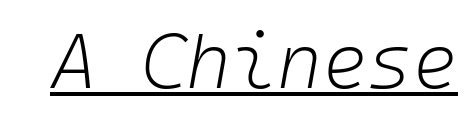
An italicized treatment has been applied to the whole sample. Monospaced: the letters line up in strict vertical columns. This rendering leaves character spacing at its baseline value. Caption: lettering with a line underneath.
